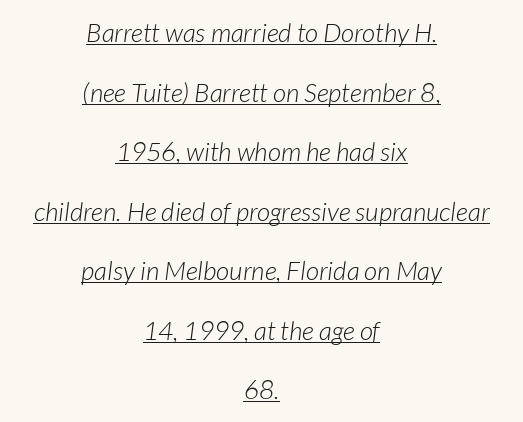
Q: Is the text bold? A: No.
Q: Is the text italic (slanted)? A: Yes, it leans right by about 7 degrees.
Q: Is the text underlined? A: Yes.
Q: How is the paragraph aligned? A: Centered.
Q: Is the spacing between letters normal or unusually wide? A: Normal.
Q: Is the spacing between lines tight, normal or loose? A: Loose.
